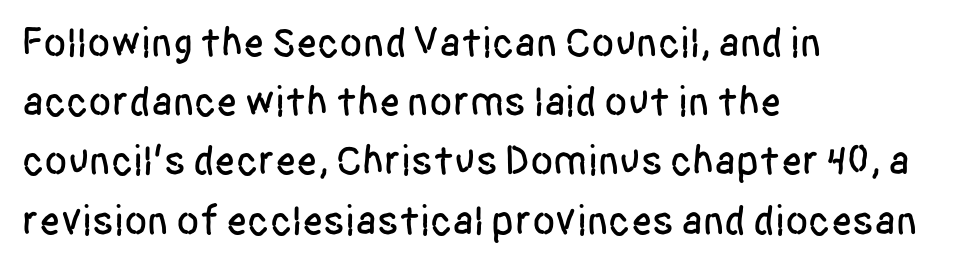
The image shows 42 px condensed sans-serif type, upright; set left-aligned, normal line spacing (1.41x), normal letter spacing, not underlined; low stroke contrast and a large x-height.
